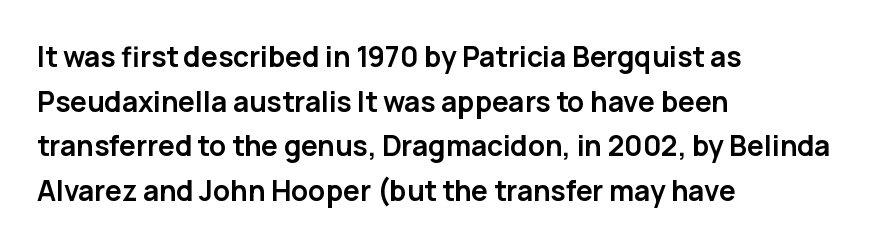
The rendering keeps characters at their native spacing. Notice how the passage keeps a crisp vertical edge on the left only. The typeface chosen for these lines omits serifs. Strokes here are thick enough to call this a true bold. The vertical gap from one line to the next is medium. Note the varied advance widths — an 'i' is clearly narrower than an 'm'.
